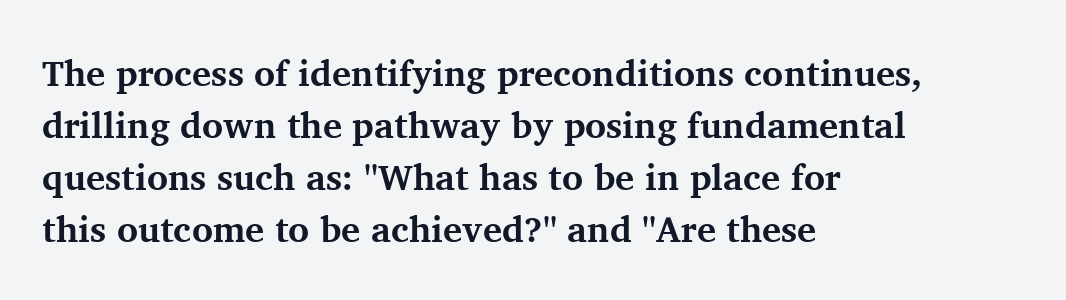
Q: Is the text bold? A: Yes.
Q: Is the text italic (slanted)? A: No, it is upright.
Q: Is the typeface a serif or a sans-serif typeface? A: Serif.
Q: Is the text underlined? A: No.
Q: How is the paragraph aligned? A: Left-aligned.
Q: Is the spacing between letters normal or unusually wide? A: Normal.
Q: Is the spacing between lines tight, normal or loose? A: Normal.
Q: Width (condensed, normal, or wide)? A: Normal.
Q: Stroke contrast? A: Medium.
Q: x-height? A: Medium.
Q: Monospaced? A: No.
